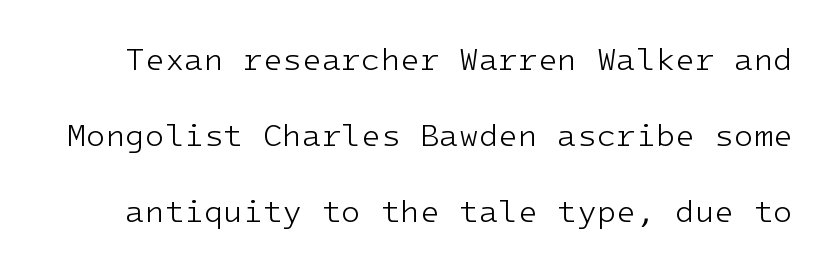
{"serif": "no", "italic": "no", "bold": "no", "weight": "light", "width": "normal", "stroke_contrast": "low", "x_height": "medium", "monospaced": "yes", "underline": "no", "line_spacing": "loose", "line_spacing_ratio": 2.37, "letter_spacing": "normal", "letter_spacing_em": 0.0, "glyph_px": 32}
